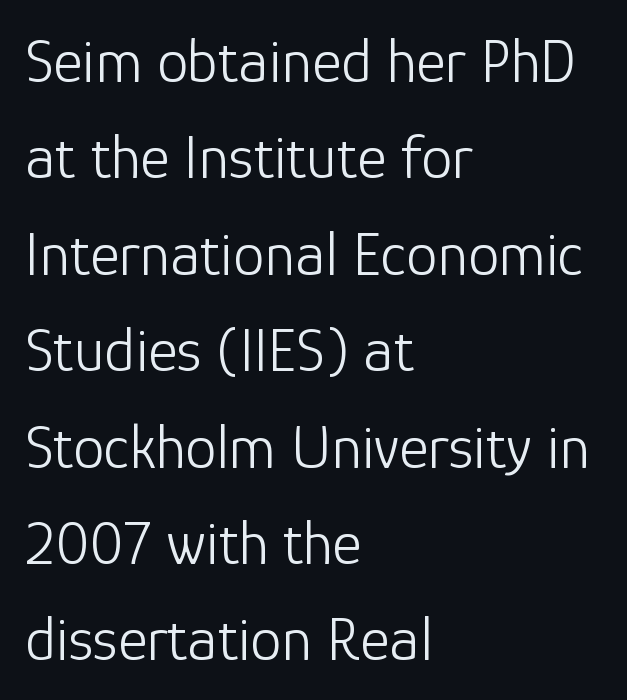
The image shows 63 px light sans-serif type, upright; set left-aligned, normal line spacing (1.53x), normal letter spacing, not underlined; low stroke contrast and a medium x-height.
